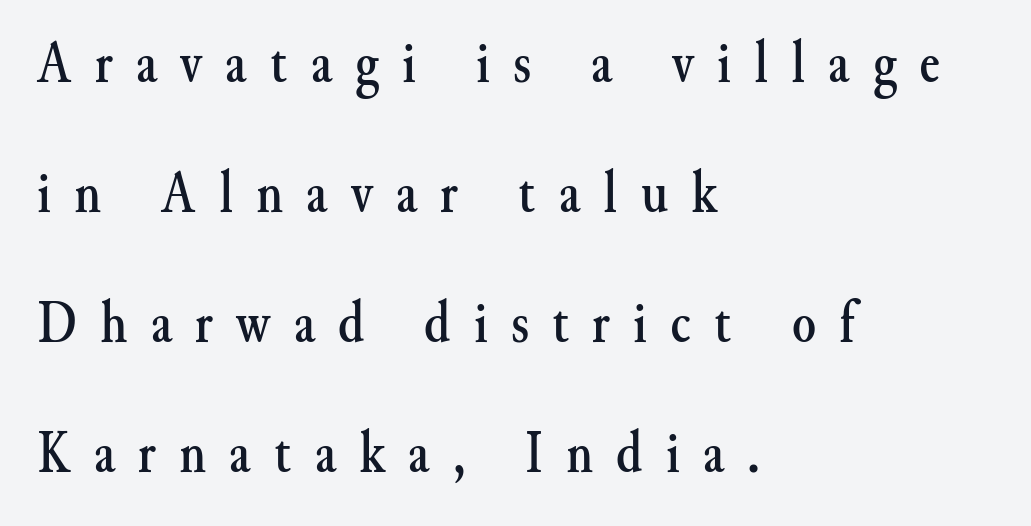
The image shows 61 px serif type, upright; set left-aligned, loose line spacing (2.13x), unusually wide letter spacing (+0.38 em), not underlined; medium stroke contrast and a small x-height.
